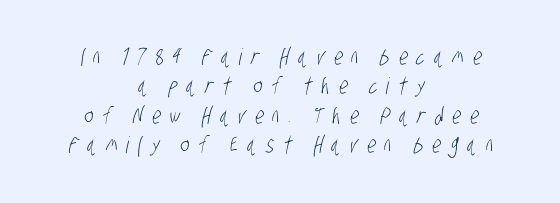
{"bold": "no", "underline": "no", "align": "center", "line_spacing": "normal", "line_spacing_ratio": 1.28, "letter_spacing": "wide", "letter_spacing_em": 0.39, "glyph_px": 23}
